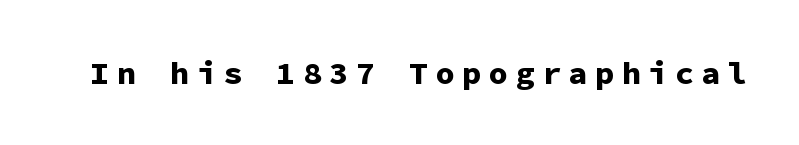
Q: Is the text bold? A: Yes.
Q: Is the text italic (slanted)? A: No, it is upright.
Q: Is the typeface a serif or a sans-serif typeface? A: Sans-serif.
Q: Is the text underlined? A: No.
Q: Is the spacing between letters normal or unusually wide? A: Unusually wide.
Q: Width (condensed, normal, or wide)? A: Normal.
Q: Stroke contrast? A: Low.
Q: x-height? A: Medium.
Q: Monospaced? A: Yes.
